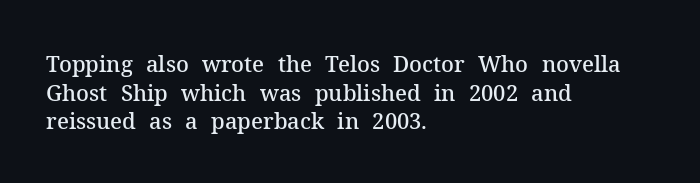
Q: Is the text bold? A: Semi-bold.
Q: Is the text italic (slanted)? A: No, it is upright.
Q: Is the text underlined? A: No.
Q: How is the paragraph aligned? A: Left-aligned.
Q: Is the spacing between letters normal or unusually wide? A: Normal.
Q: Is the spacing between lines tight, normal or loose? A: Normal.
